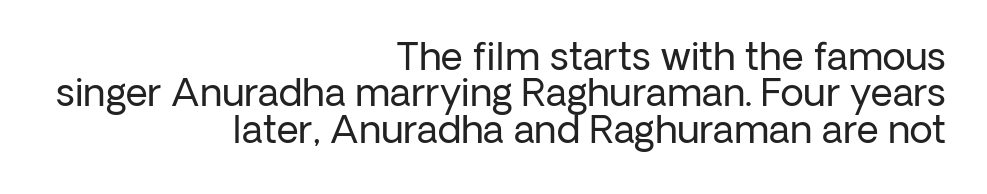
{"serif": "no", "italic": "no", "bold": "no", "weight": "regular", "width": "normal", "stroke_contrast": "low", "x_height": "medium", "monospaced": "no", "underline": "no", "align": "right", "line_spacing": "tight", "line_spacing_ratio": 0.96, "letter_spacing": "normal", "letter_spacing_em": 0.0, "glyph_px": 38}
